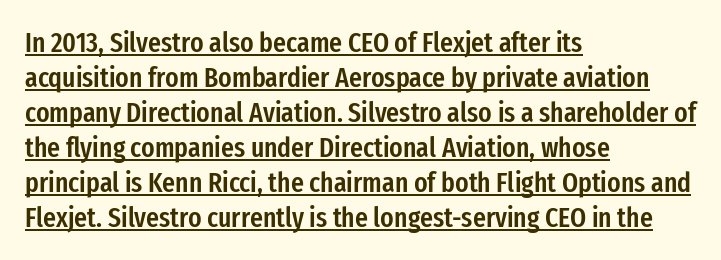
Q: Is the text bold? A: Semi-bold.
Q: Is the text italic (slanted)? A: No, it is upright.
Q: Is the typeface a serif or a sans-serif typeface? A: Sans-serif.
Q: Is the text underlined? A: Yes.
Q: How is the paragraph aligned? A: Left-aligned.
Q: Is the spacing between letters normal or unusually wide? A: Normal.
Q: Is the spacing between lines tight, normal or loose? A: Normal.
Q: Width (condensed, normal, or wide)? A: Condensed.
Q: Stroke contrast? A: Low.
Q: x-height? A: Medium.
Q: Monospaced? A: No.
